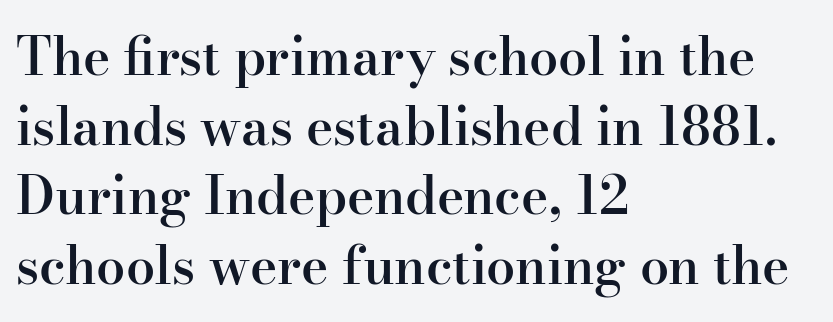
The image shows 52 px semibold serif type, upright; set left-aligned, normal line spacing (1.34x), normal letter spacing, not underlined; high stroke contrast and a small x-height.
